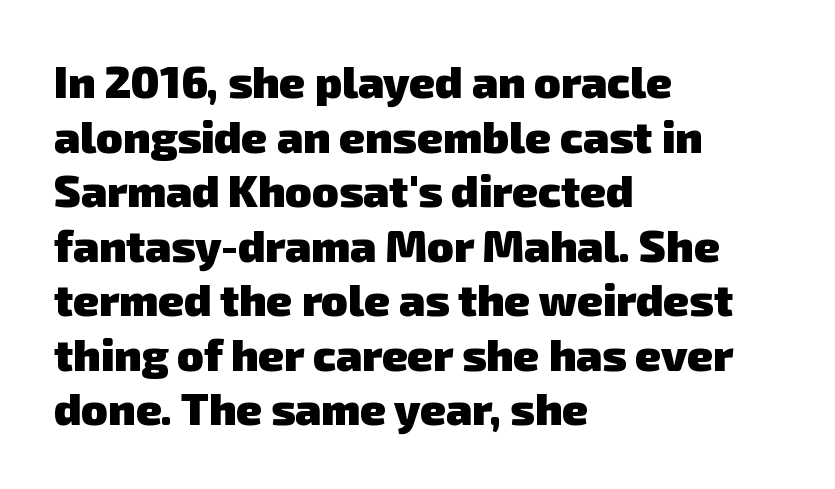
Its strokes are broad and dark, the hallmark of bold type. Proportional: the letters do not fall into vertical columns. Lines of text with bare space underneath. Does the copy run flush right? No — it runs flush left. Is the letter spacing exaggerated? No — it looks like the ordinary default.
